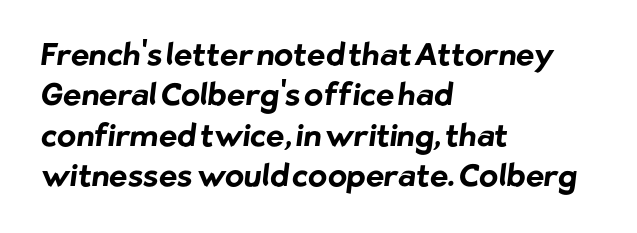
{"serif": "no", "bold": "yes", "weight": "bold", "width": "normal", "stroke_contrast": "low", "x_height": "medium", "monospaced": "no", "underline": "no", "align": "left", "line_spacing": "normal", "line_spacing_ratio": 1.3, "letter_spacing": "normal", "letter_spacing_em": 0.0, "glyph_px": 31}
